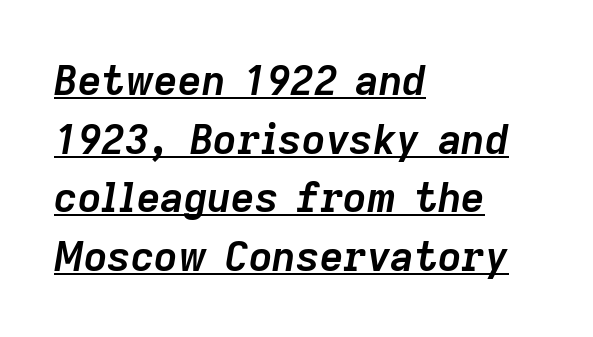
{"italic": "yes", "lean": "right", "slant_degrees": 9, "bold": "yes", "weight": "semibold", "width": "normal", "stroke_contrast": "low", "x_height": "medium", "monospaced": "no", "underline": "yes", "align": "left", "line_spacing": "normal", "line_spacing_ratio": 1.43, "letter_spacing": "normal", "letter_spacing_em": 0.0, "glyph_px": 41}
